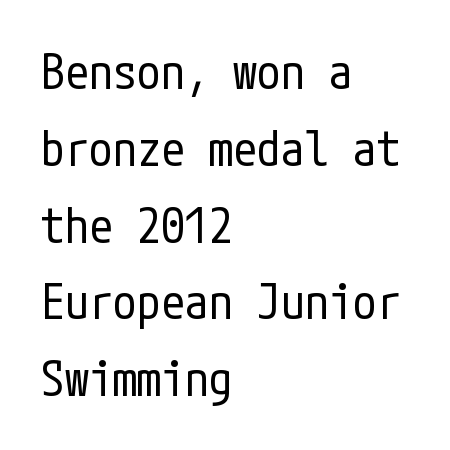
Line starts are locked; line ends wander. The space between consecutive lines is moderate. Students, note that the glyphs here touch the page at normal intervals. Underline: absent. Is the type heavy? It reads as light-to-regular instead.
